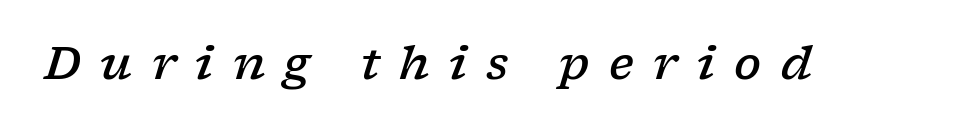
{"serif": "yes", "italic": "yes", "lean": "right", "slant_degrees": 17, "bold": "semi", "weight": "semibold", "width": "wide", "stroke_contrast": "low", "x_height": "medium", "monospaced": "no", "underline": "no", "letter_spacing": "wide", "letter_spacing_em": 0.43, "glyph_px": 45}
